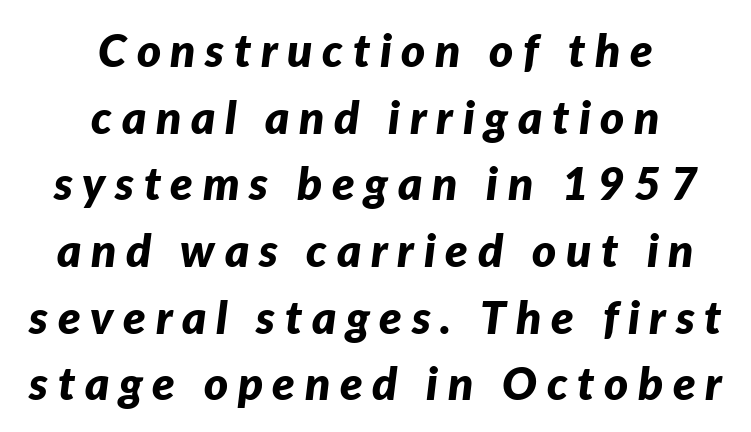
Is this a fixed-width face? No — the glyphs have proportional, varying widths. A centered setting, common on invitations and titles, is used for this passage. Designer's note — italics engaged. A dark, heavy texture on the line: the type is bold.
